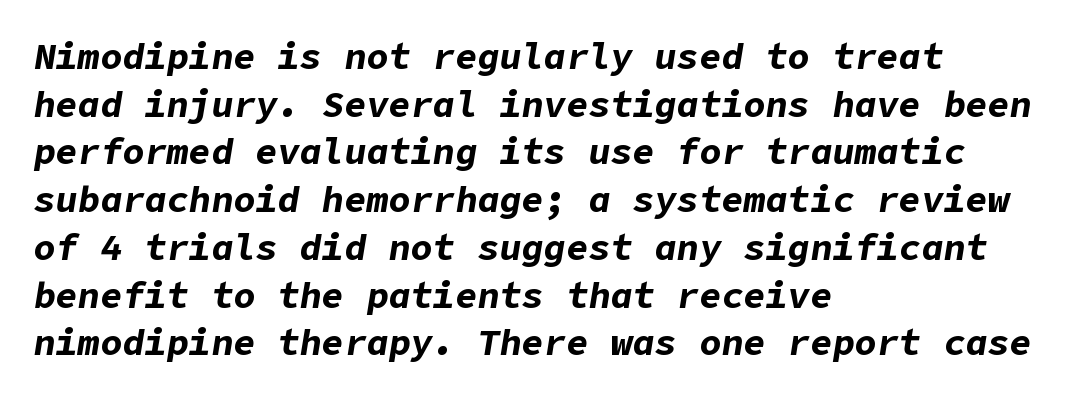
Q: Is the text bold? A: Yes.
Q: Is the text italic (slanted)? A: Yes, it leans right by about 9 degrees.
Q: Is the text underlined? A: No.
Q: How is the paragraph aligned? A: Left-aligned.
Q: Is the spacing between letters normal or unusually wide? A: Normal.
Q: Is the spacing between lines tight, normal or loose? A: Normal.
Q: Width (condensed, normal, or wide)? A: Normal.
Q: Stroke contrast? A: Low.
Q: x-height? A: Medium.
